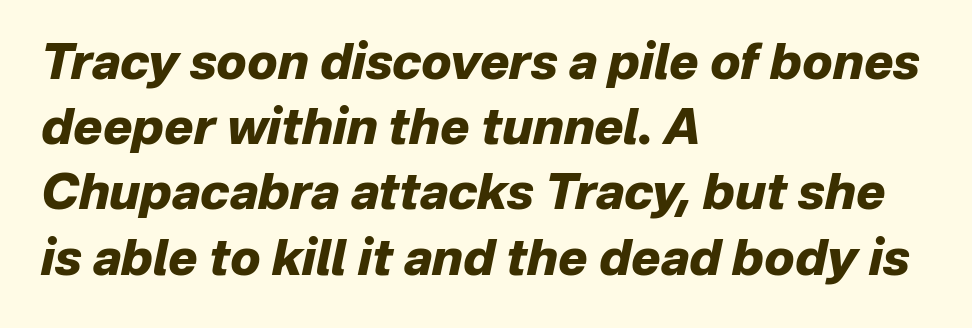
{"italic": "yes", "lean": "right", "slant_degrees": 12, "bold": "yes", "weight": "heavy", "width": "normal", "stroke_contrast": "low", "x_height": "medium", "monospaced": "no", "underline": "no", "align": "left", "line_spacing": "normal", "line_spacing_ratio": 1.33, "letter_spacing": "normal", "letter_spacing_em": 0.0, "glyph_px": 49}
